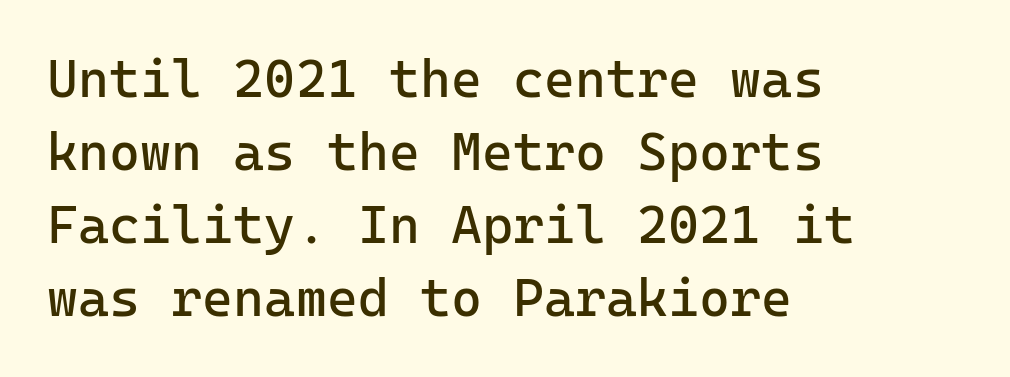
The image shows 53 px regular-weight sans-serif type, upright; set left-aligned, normal line spacing (1.38x), normal letter spacing, not underlined; low stroke contrast and a medium x-height.
